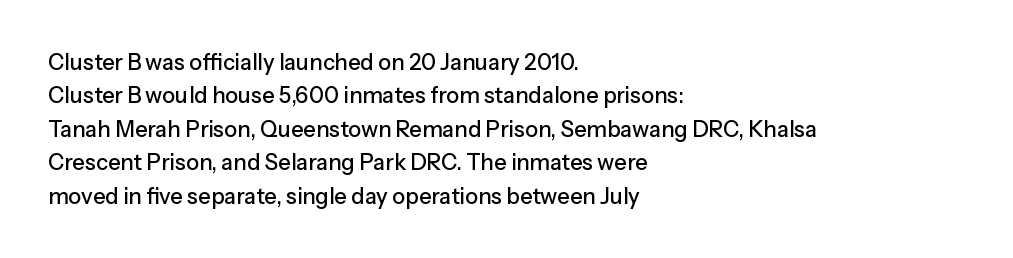
{"italic": "no", "underline": "no", "align": "left", "line_spacing": "normal", "line_spacing_ratio": 1.52, "letter_spacing": "normal", "letter_spacing_em": 0.0, "glyph_px": 22}
